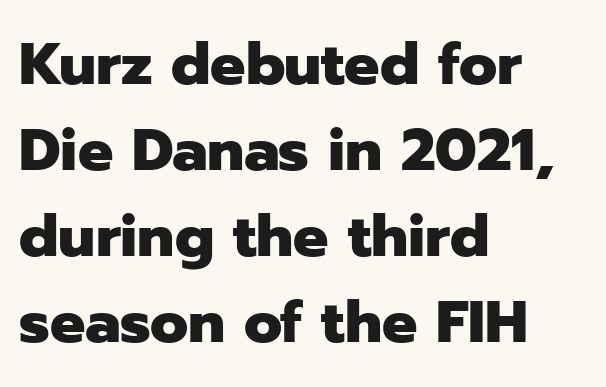
Spacing verdict: proportional, widths tailored to each character. Each line starts at the same left margin while the right side varies. A dark, heavy texture on the line: the type is bold. A typesetter would call this leading conventional body-copy spacing. In terms of letterspacing, this is plain default setting.
